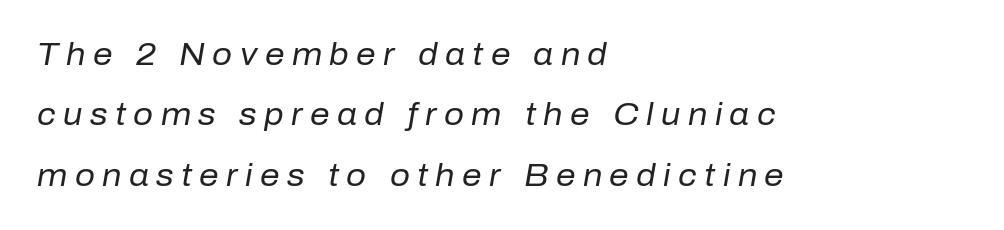
Q: Is the text bold? A: No.
Q: Is the text italic (slanted)? A: Yes, it leans right by about 10 degrees.
Q: Is the text underlined? A: No.
Q: How is the paragraph aligned? A: Left-aligned.
Q: Is the spacing between letters normal or unusually wide? A: Unusually wide.
Q: Is the spacing between lines tight, normal or loose? A: Loose.
Q: Width (condensed, normal, or wide)? A: Normal.
Q: Stroke contrast? A: Low.
Q: x-height? A: Medium.
Q: Monospaced? A: No.
